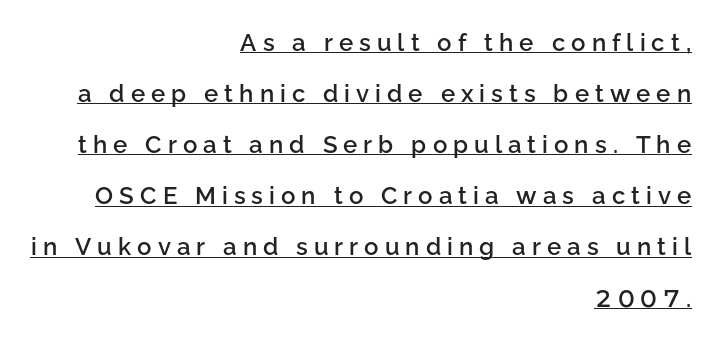
{"italic": "no", "bold": "semi", "underline": "yes", "align": "right", "line_spacing": "loose", "line_spacing_ratio": 2.13, "letter_spacing": "wide", "letter_spacing_em": 0.25, "glyph_px": 24}
